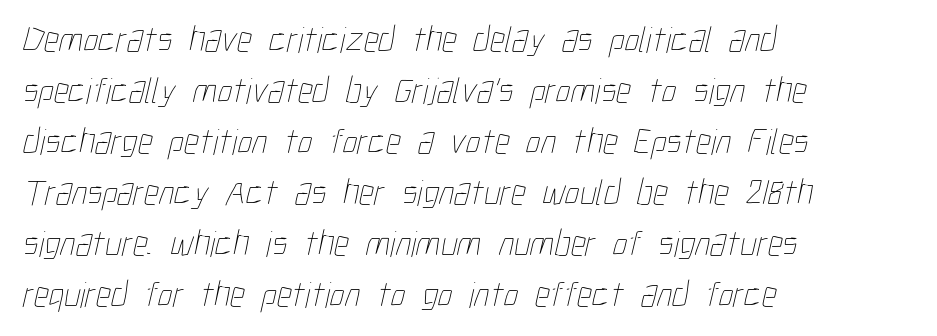
Normally led — the rows are evenly, conventionally spaced. Type without underlining. Horizontal alignment here is leftward, the default for most running prose. Here the designer chose a conventional face with non-uniform glyph widths.
